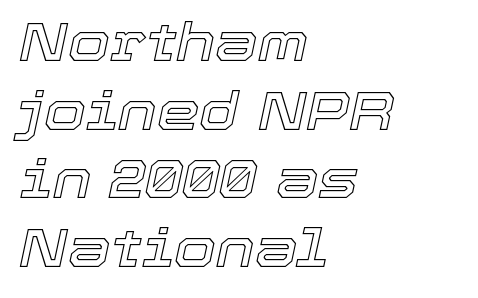
The words here are not underlined. Emphasis-style slanted type is in use. Leading matches the norm, producing a regular column. Varying glyph widths throughout — classic text-font behaviour. Default kerning and tracking; the words read as compact shapes.
